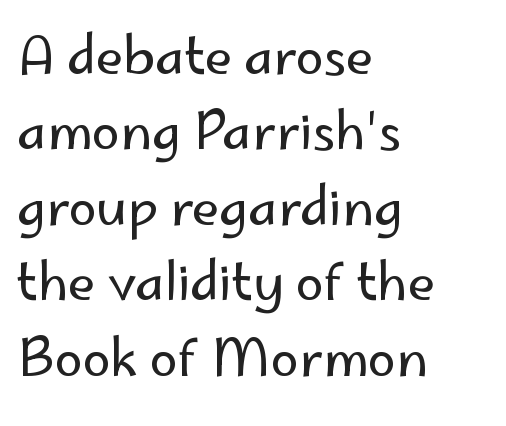
The image shows 51 px regular-weight sans-serif type, upright; set left-aligned, normal line spacing (1.48x), normal letter spacing, not underlined; low stroke contrast and a small x-height.
